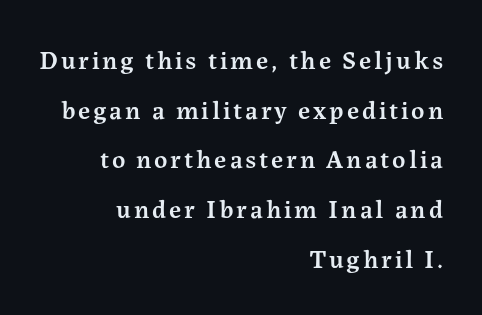
Q: Is the text bold? A: Semi-bold.
Q: Is the text italic (slanted)? A: No, it is upright.
Q: Is the text underlined? A: No.
Q: How is the paragraph aligned? A: Right-aligned.
Q: Is the spacing between lines tight, normal or loose? A: Loose.
